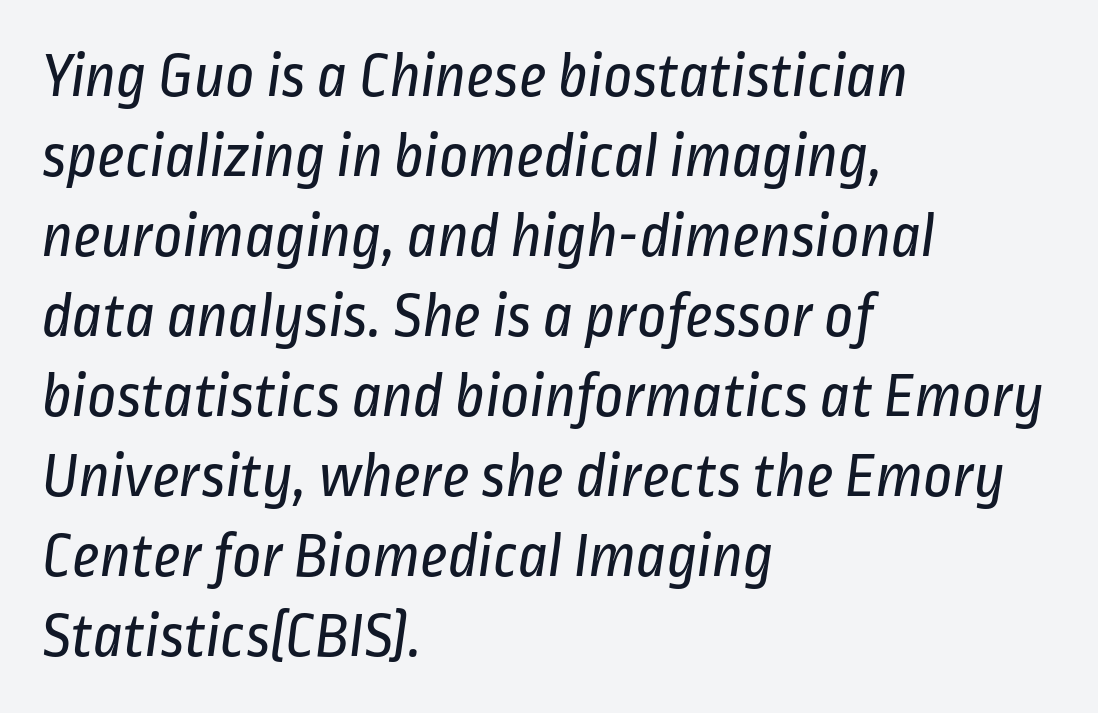
The image shows 64 px regular-weight, condensed sans-serif type; set left-aligned, normal line spacing (1.25x), normal letter spacing, not underlined; low stroke contrast and a medium x-height.
